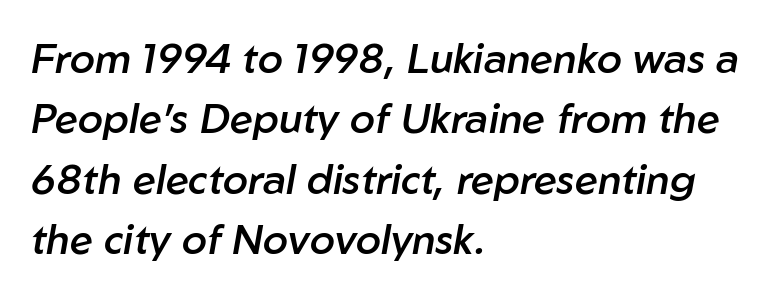
{"italic": "yes", "lean": "right", "slant_degrees": 10, "bold": "semi", "weight": "semibold", "width": "normal", "stroke_contrast": "low", "x_height": "medium", "monospaced": "no", "underline": "no", "align": "left", "line_spacing": "normal", "line_spacing_ratio": 1.47, "letter_spacing": "normal", "letter_spacing_em": 0.0, "glyph_px": 41}
